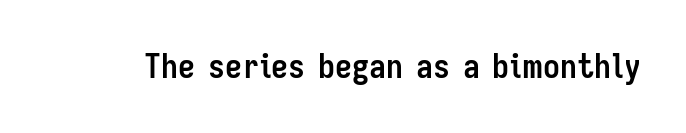
You could call the tracking neutral — neither tight nor loose. The space beneath each line is pristine and unruled. Check where the strokes stop: nothing finishes them off — pure sans. No italicization has been applied; the sample stays upright.
